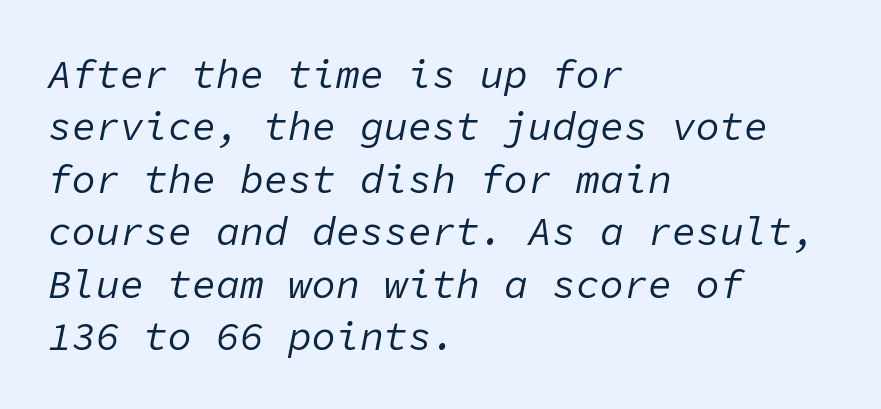
{"italic": "yes", "lean": "right", "slant_degrees": 11, "bold": "no", "weight": "regular", "width": "normal", "stroke_contrast": "low", "x_height": "medium", "monospaced": "yes", "underline": "no", "align": "left", "line_spacing": "normal", "line_spacing_ratio": 1.31, "letter_spacing": "normal", "letter_spacing_em": 0.0, "glyph_px": 40}
